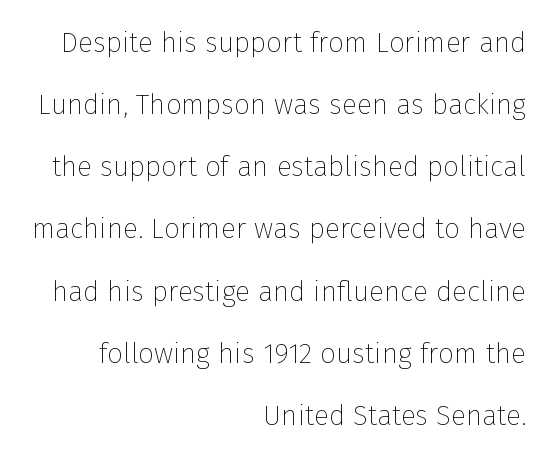
The tracking reads as untouched default to a designer's eye. The space directly below the letters is spotless. These lines are composed in type without serifs. Letters have the restrained weight of plain body copy at most. Interline gaps are noticeably wide in this sample.
